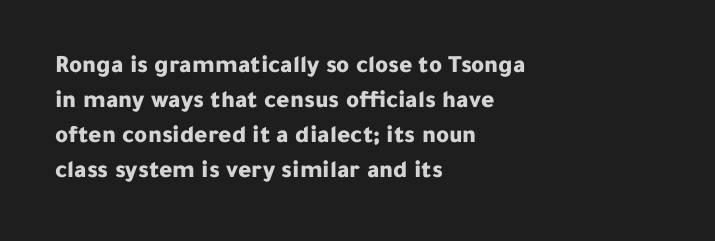
The image shows 25 px bold type, upright; set left-aligned, normal line spacing (1.4x), normal letter spacing, not underlined.
